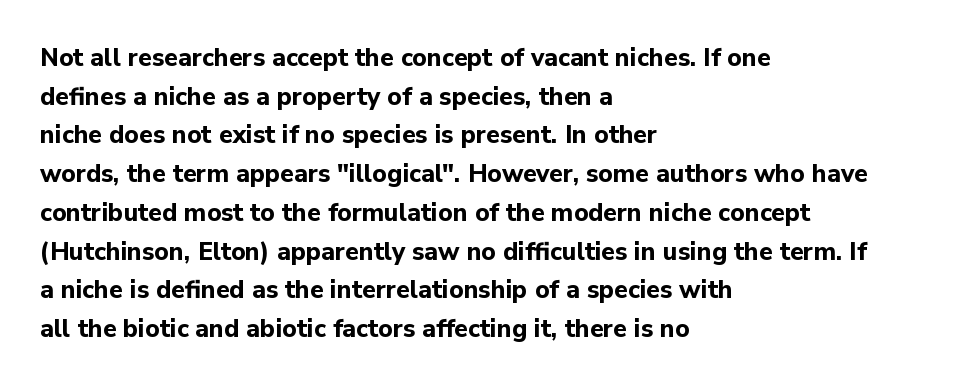
Lines of text with bare space underneath. Default kerning and tracking; the words read as compact shapes. Typeset ragged right — the left edge is the straight one. Regarding leading, the lines here are spaced in the standard way. Every stem runs plumb, perpendicular to the baseline.
